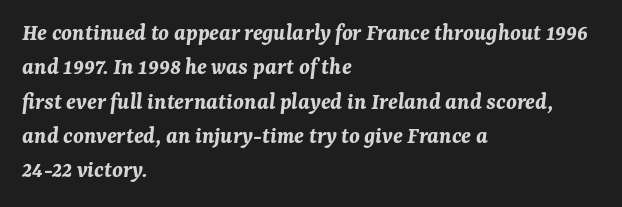
Q: Is the text bold? A: Yes.
Q: Is the text italic (slanted)? A: Yes, it leans right by about 7 degrees.
Q: Is the text underlined? A: No.
Q: How is the paragraph aligned? A: Left-aligned.
Q: Is the spacing between letters normal or unusually wide? A: Normal.
Q: Is the spacing between lines tight, normal or loose? A: Normal.
